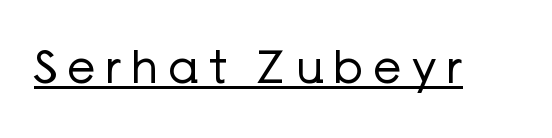
{"serif": "no", "italic": "no", "bold": "no", "weight": "regular", "width": "normal", "stroke_contrast": "low", "x_height": "medium", "monospaced": "no", "underline": "yes", "letter_spacing": "wide", "letter_spacing_em": 0.22, "glyph_px": 45}
